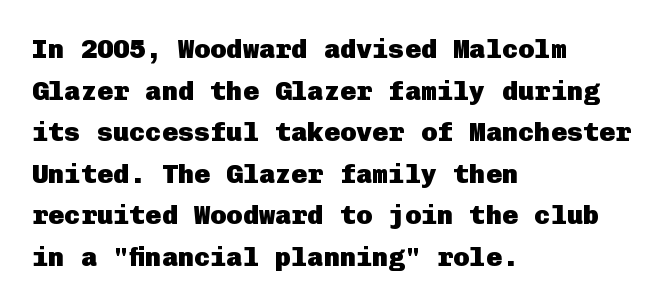
This sample keeps an unexceptional amount of space between lines. Which margin do the lines hug? The left one — the right edge is uneven. The specimen omits any rule beneath the text block's lines. Students, note that the glyphs here touch the page at normal intervals. This is heavy type, rendered in bold.
